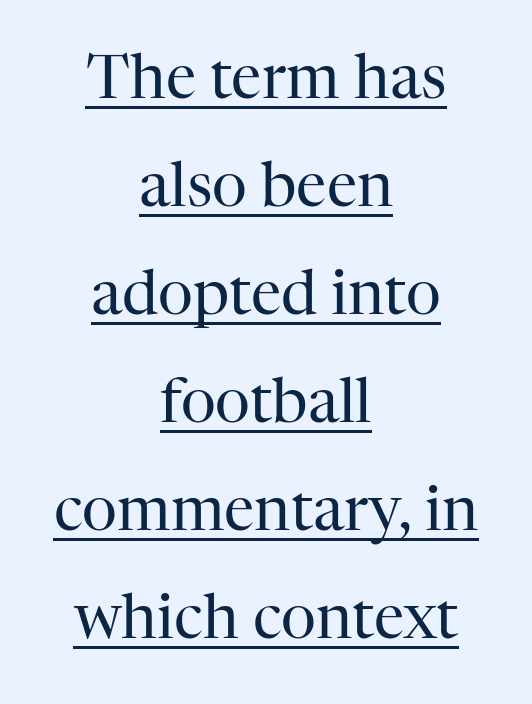
Horizontal alignment here is central, giving a formal, balanced look. Varying glyph widths throughout — classic text-font behaviour. Students, observe the line beneath the letters — that is underlining. Stroke thickness stays within the range of a standard reading face or lighter.
